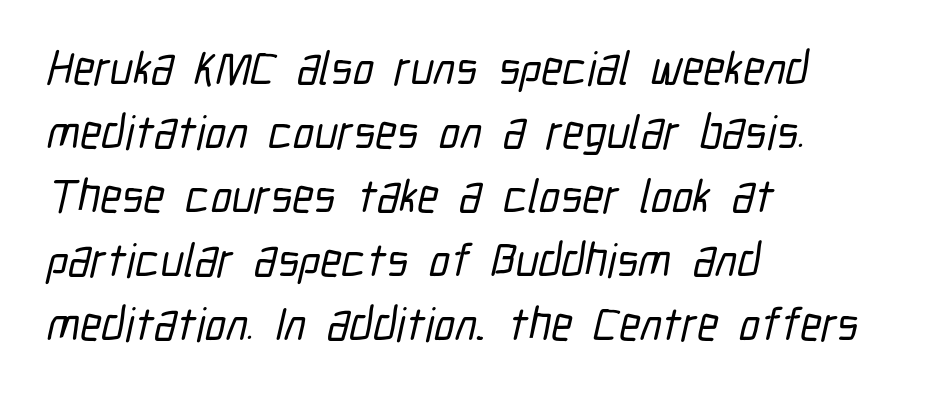
{"serif": "no", "width": "condensed", "stroke_contrast": "low", "x_height": "medium", "monospaced": "no", "underline": "no", "align": "left", "line_spacing": "normal", "line_spacing_ratio": 1.36, "letter_spacing": "normal", "letter_spacing_em": 0.0, "glyph_px": 47}
